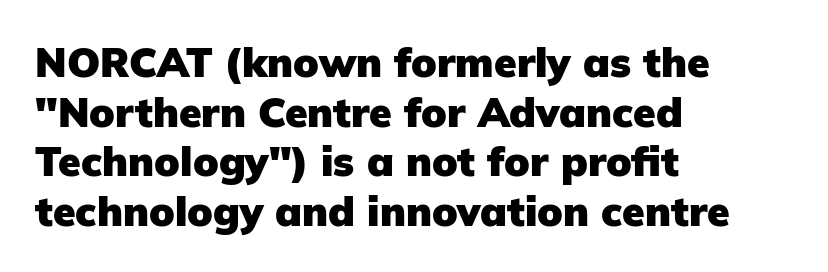
{"serif": "no", "italic": "no", "bold": "yes", "weight": "heavy", "width": "normal", "stroke_contrast": "low", "x_height": "medium", "monospaced": "no", "underline": "no", "align": "left", "line_spacing_ratio": 1.21, "letter_spacing": "normal", "letter_spacing_em": 0.0, "glyph_px": 41}
